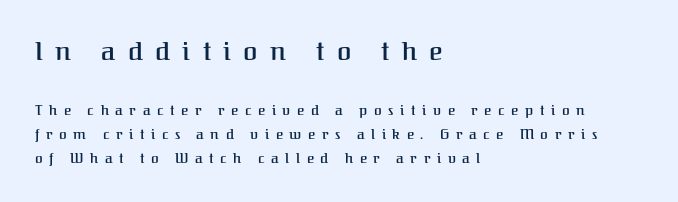
Q: Is the text italic (slanted)? A: No, it is upright.
Q: Is the text underlined? A: No.
Q: How is the paragraph aligned? A: Left-aligned.
Q: Is the spacing between letters normal or unusually wide? A: Unusually wide.
Q: Which block of text is set in a larger size, the first (top) or the second (bottom)? A: The first (top) one.
